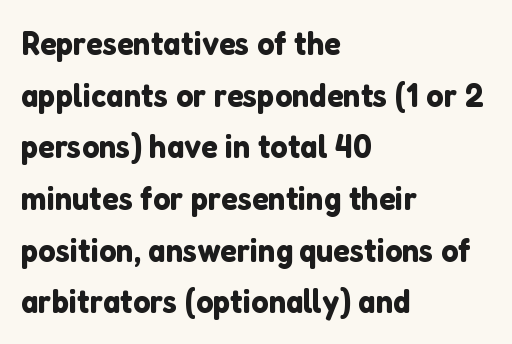
The image shows 34 px sans-serif type, upright; set left-aligned, normal line spacing (1.52x), normal letter spacing, not underlined; low stroke contrast and a medium x-height.
